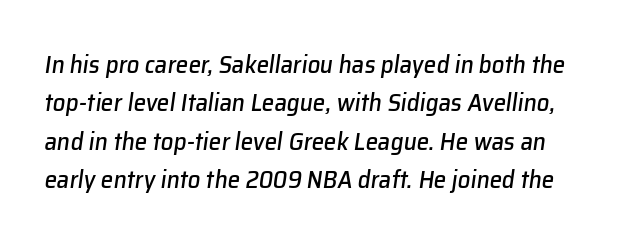
The image shows 25 px text type, italic (leaning right); set normal line spacing (1.54x), normal letter spacing, not underlined.
